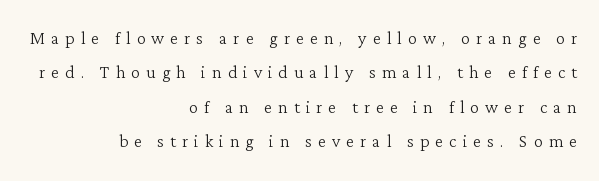
Q: Is the text bold? A: No.
Q: Is the text italic (slanted)? A: No, it is upright.
Q: Is the text underlined? A: No.
Q: How is the paragraph aligned? A: Right-aligned.
Q: Is the spacing between letters normal or unusually wide? A: Unusually wide.
Q: Is the spacing between lines tight, normal or loose? A: Normal.
